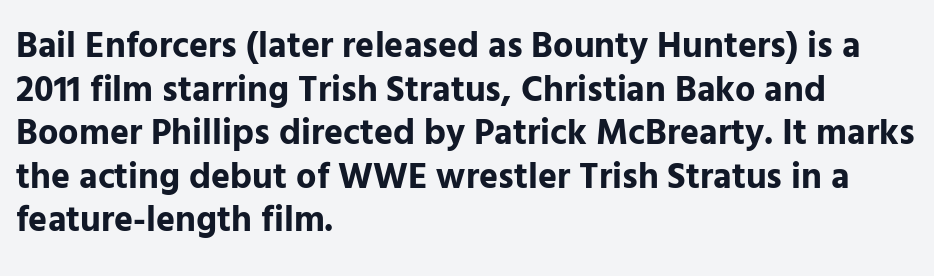
Q: Is the text bold? A: Yes.
Q: Is the text italic (slanted)? A: No, it is upright.
Q: Is the typeface a serif or a sans-serif typeface? A: Sans-serif.
Q: Is the text underlined? A: No.
Q: How is the paragraph aligned? A: Left-aligned.
Q: Is the spacing between letters normal or unusually wide? A: Normal.
Q: Width (condensed, normal, or wide)? A: Normal.
Q: Stroke contrast? A: Low.
Q: x-height? A: Medium.
Q: Monospaced? A: No.
